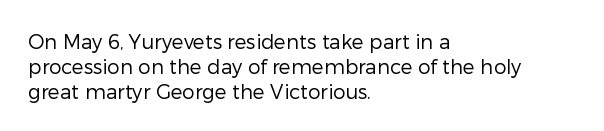
The image shows 20 px text type, upright; set left-aligned, normal line spacing (1.25x), normal letter spacing, not underlined.
